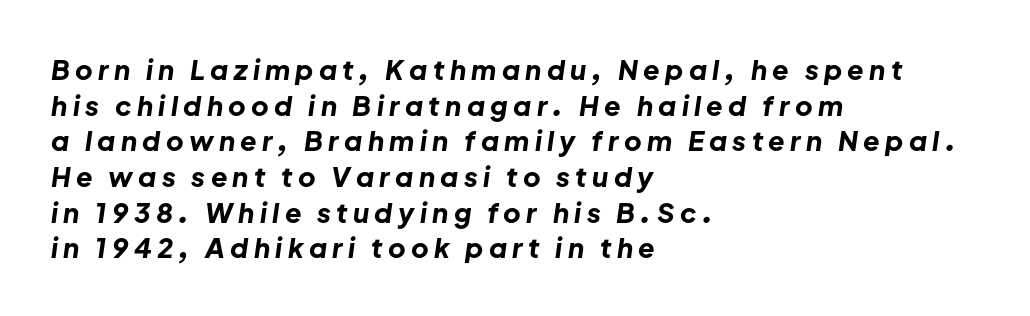
{"italic": "yes", "lean": "right", "slant_degrees": 8, "bold": "yes", "underline": "no", "align": "left", "line_spacing": "normal", "line_spacing_ratio": 1.32, "letter_spacing": "wide", "letter_spacing_em": 0.2, "glyph_px": 27}
